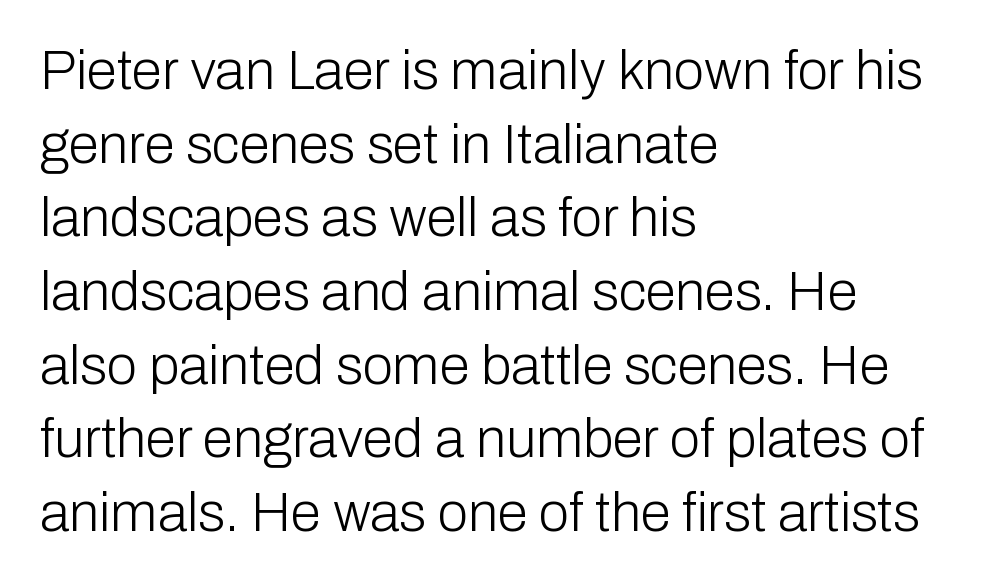
{"serif": "no", "italic": "no", "bold": "no", "weight": "light", "width": "normal", "stroke_contrast": "low", "x_height": "medium", "monospaced": "no", "underline": "no", "align": "left", "line_spacing": "normal", "line_spacing_ratio": 1.34, "letter_spacing": "normal", "letter_spacing_em": 0.0, "glyph_px": 55}
